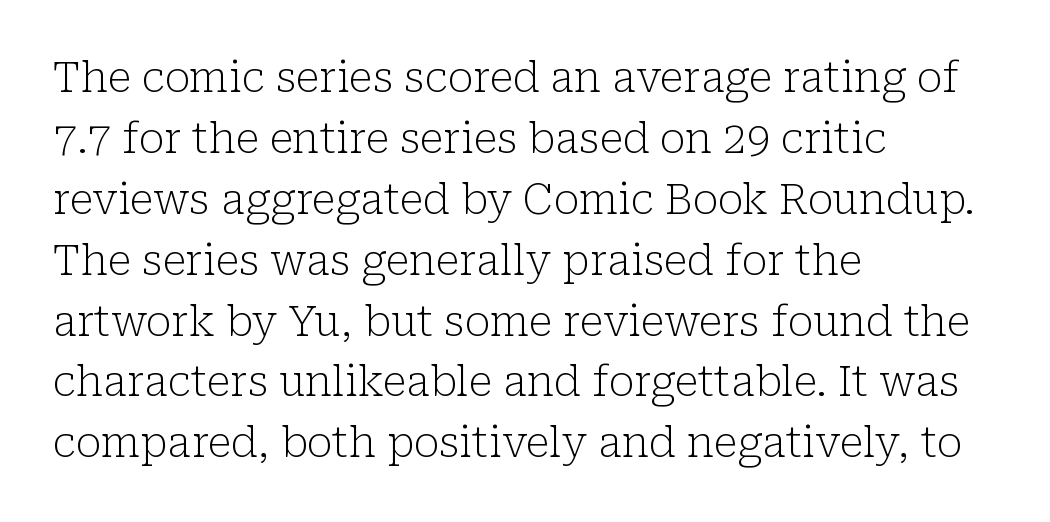
{"serif": "yes", "italic": "no", "bold": "no", "weight": "light", "width": "normal", "stroke_contrast": "low", "x_height": "medium", "monospaced": "no", "underline": "no", "align": "left", "line_spacing": "normal", "line_spacing_ratio": 1.45, "letter_spacing": "normal", "letter_spacing_em": 0.0, "glyph_px": 42}
